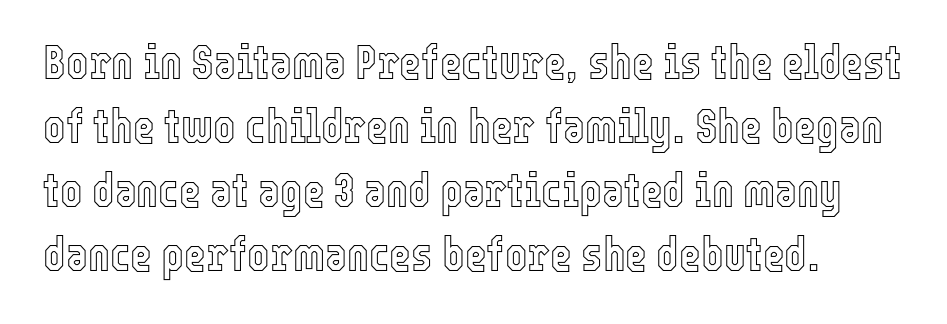
The image shows 47 px condensed type, upright; set normal line spacing (1.36x), normal letter spacing, not underlined; a medium x-height.
